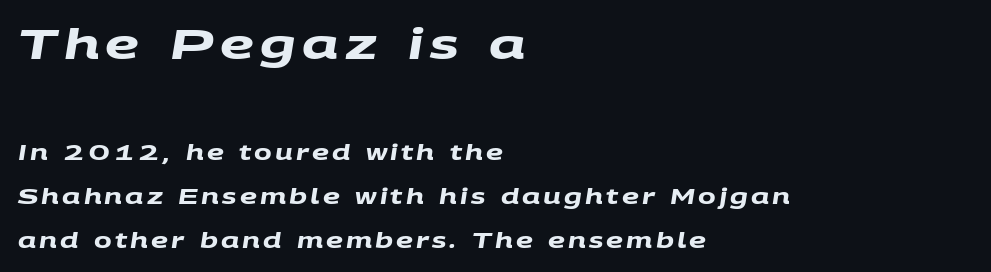
{"serif": "no", "bold": "yes", "weight": "heavy", "width": "wide", "stroke_contrast": "medium", "x_height": "large", "monospaced": "no", "underline": "no", "align": "left", "line_spacing": "loose", "line_spacing_ratio": 2.09, "larger_block": "first", "size_ratio": 2.0, "glyph_px": 42}
